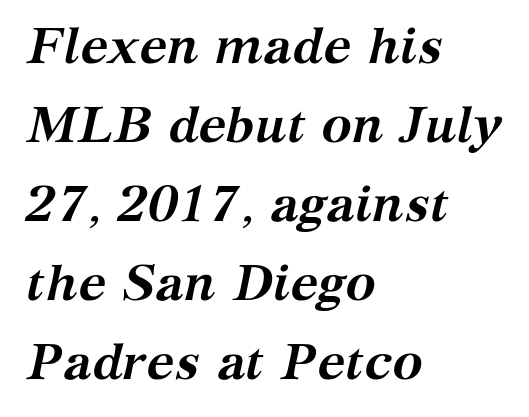
Q: Is the text bold? A: Yes.
Q: Is the text italic (slanted)? A: Yes, it leans right by about 12 degrees.
Q: Is the typeface a serif or a sans-serif typeface? A: Serif.
Q: Is the text underlined? A: No.
Q: How is the paragraph aligned? A: Left-aligned.
Q: Is the spacing between letters normal or unusually wide? A: Normal.
Q: Is the spacing between lines tight, normal or loose? A: Normal.
Q: Width (condensed, normal, or wide)? A: Normal.
Q: Stroke contrast? A: Medium.
Q: x-height? A: Medium.
Q: Monospaced? A: No.
